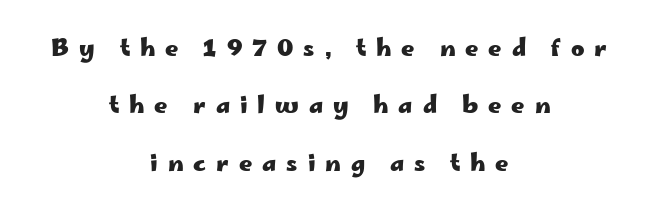
Q: Is the text bold? A: Yes.
Q: Is the text italic (slanted)? A: No, it is upright.
Q: Is the text underlined? A: No.
Q: How is the paragraph aligned? A: Centered.
Q: Is the spacing between letters normal or unusually wide? A: Unusually wide.
Q: Is the spacing between lines tight, normal or loose? A: Loose.
